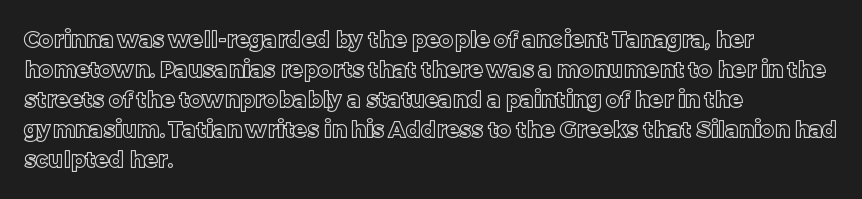
{"italic": "no", "underline": "no", "align": "left", "line_spacing": "normal", "line_spacing_ratio": 1.36, "letter_spacing": "normal", "letter_spacing_em": 0.0, "glyph_px": 22}
